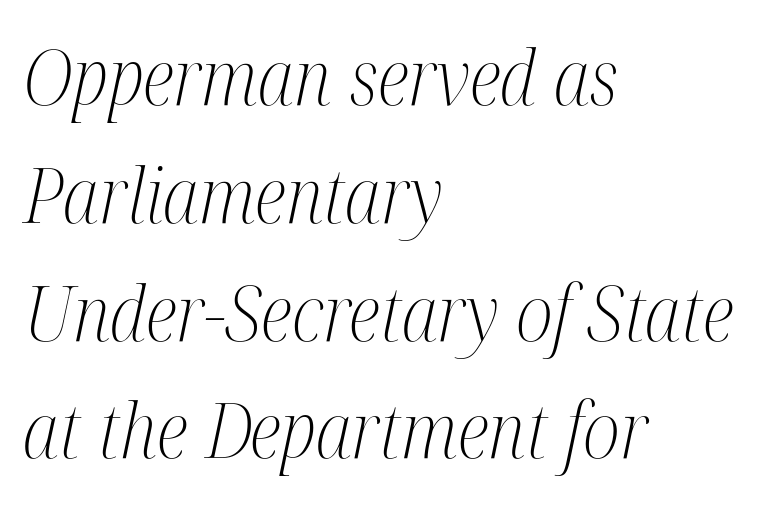
{"serif": "yes", "italic": "yes", "lean": "right", "slant_degrees": 12, "bold": "no", "weight": "light", "width": "condensed", "stroke_contrast": "medium", "x_height": "medium", "monospaced": "no", "underline": "no", "align": "left", "line_spacing": "normal", "line_spacing_ratio": 1.55, "letter_spacing": "normal", "letter_spacing_em": 0.0, "glyph_px": 76}
